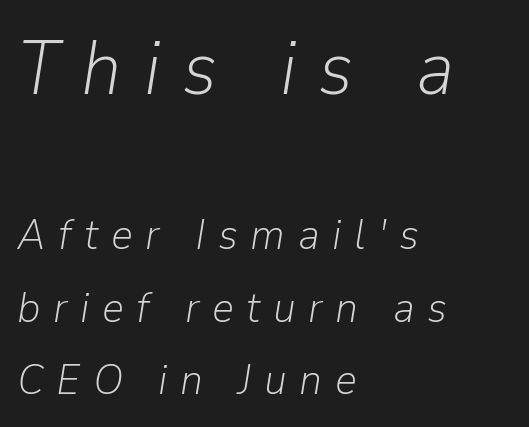
The image shows 76 px light type, italic (leaning right); set left-aligned, normal line spacing (1.68x), unusually wide letter spacing (+0.29 em), not underlined; the first (top) block is 1.77x larger; low stroke contrast and a medium x-height.
